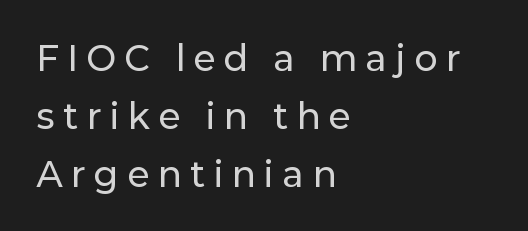
{"serif": "no", "italic": "no", "width": "normal", "stroke_contrast": "low", "x_height": "medium", "monospaced": "no", "underline": "no", "align": "left", "line_spacing": "normal", "line_spacing_ratio": 1.7, "letter_spacing": "wide", "letter_spacing_em": 0.27, "glyph_px": 34}
